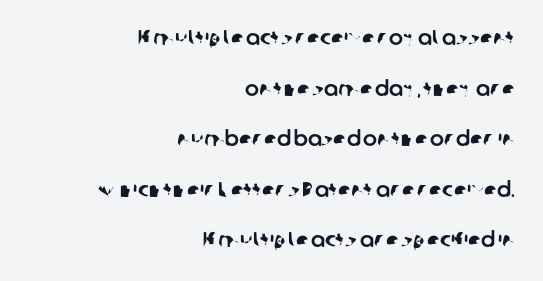
Q: Is the text underlined? A: No.
Q: How is the paragraph aligned? A: Right-aligned.
Q: Is the spacing between letters normal or unusually wide? A: Normal.
Q: Is the spacing between lines tight, normal or loose? A: Loose.
